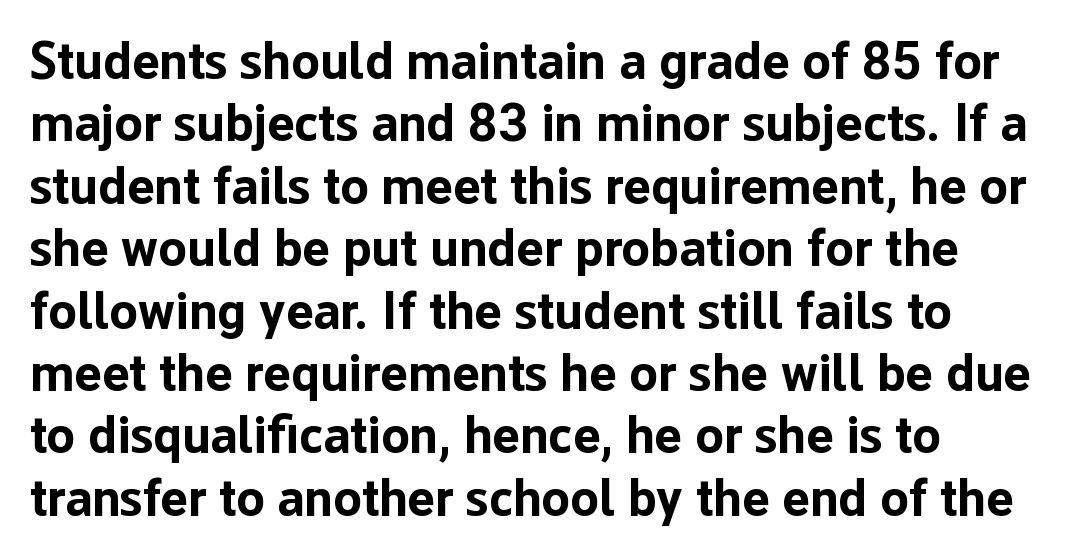
The image shows 52 px bold sans-serif type, upright; set line spacing 1.2x, normal letter spacing, not underlined; low stroke contrast and a medium x-height.
